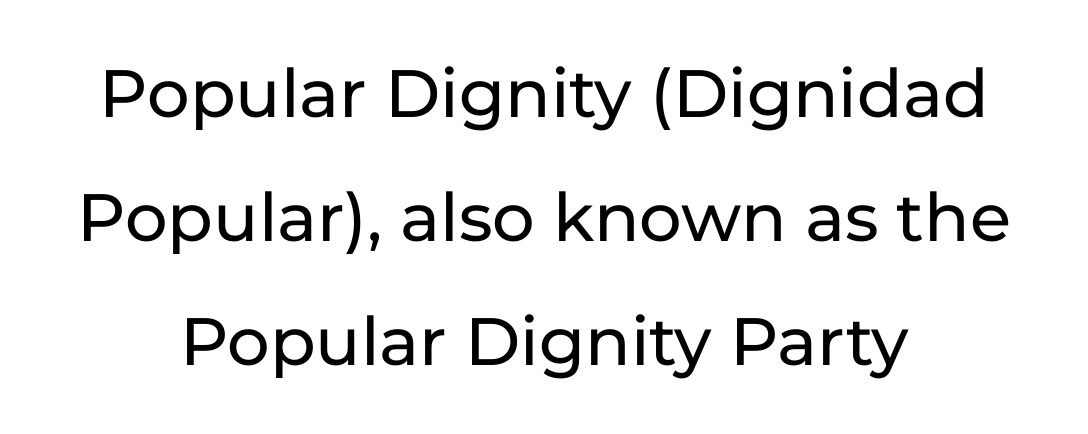
Q: Is the text italic (slanted)? A: No, it is upright.
Q: Is the typeface a serif or a sans-serif typeface? A: Sans-serif.
Q: Is the text underlined? A: No.
Q: How is the paragraph aligned? A: Centered.
Q: Is the spacing between letters normal or unusually wide? A: Normal.
Q: Width (condensed, normal, or wide)? A: Normal.
Q: Stroke contrast? A: Low.
Q: x-height? A: Medium.
Q: Monospaced? A: No.
